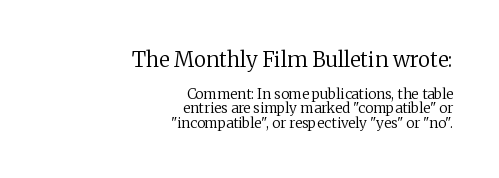
{"italic": "no", "bold": "no", "underline": "no", "align": "right", "line_spacing": "tight", "line_spacing_ratio": 1.04, "letter_spacing": "normal", "letter_spacing_em": 0.0, "larger_block": "first", "size_ratio": 1.5, "glyph_px": 21}
